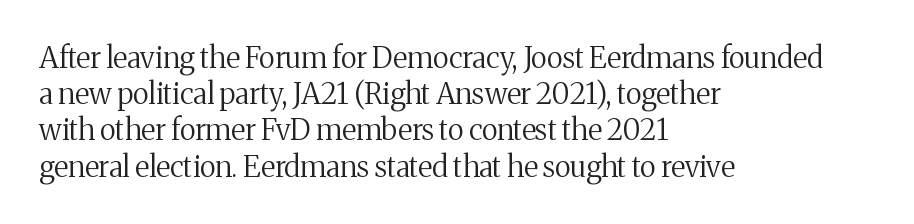
Vertical stems look standard width or narrower in stroke. Style check: upright. Baseline-to-baseline distance is the conventional proportion of letter height. Nothing unusual about the tracking: characters are spaced as the font intends.
